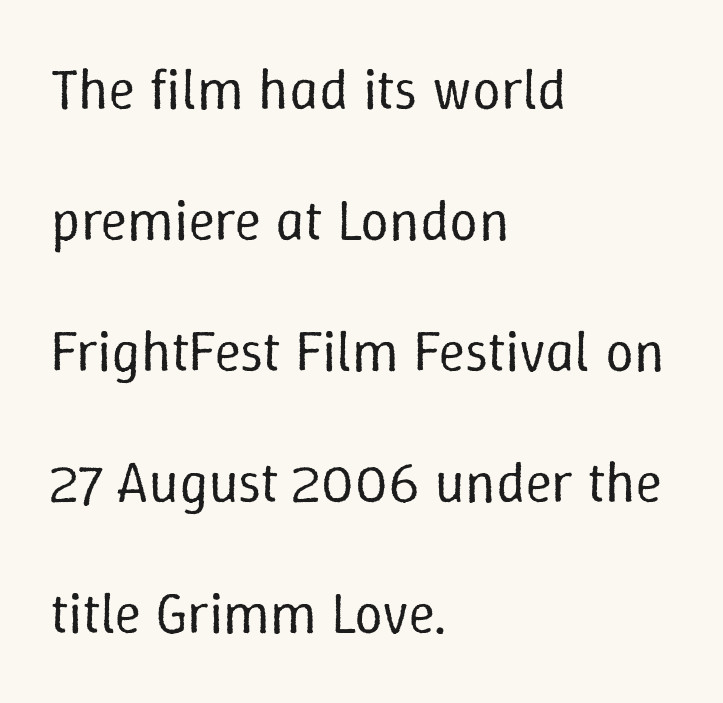
Line starts are locked; line ends wander. Is this a fixed-width face? No — the glyphs have proportional, varying widths. Only glyphs here, with clear space below each row. Tall strokes in this sample are plumb rather than angled. These lines keep a tight, regular rhythm from letter to letter. Is the type heavy? It reads as light-to-regular instead.
